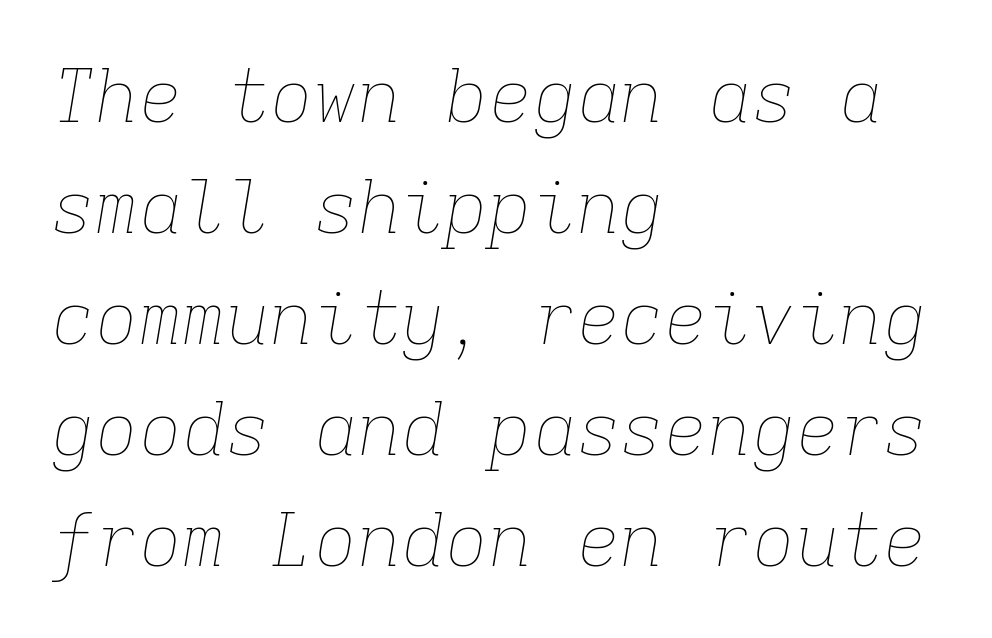
The passage shown has conventional tracking throughout. This sample uses an oblique cut, with every glyph tilted off the vertical. Whoever set this chose a conventional vertical rhythm. You could count columns in this text — the font is strictly monospaced.
